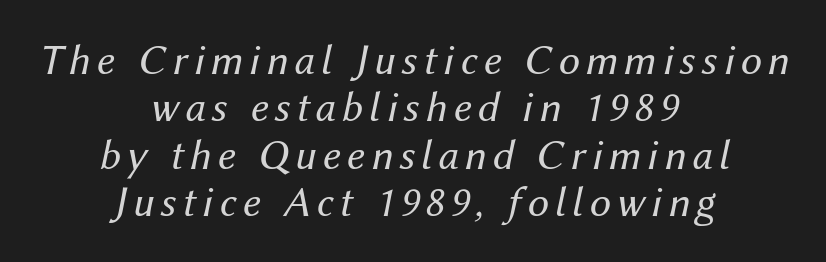
{"italic": "yes", "lean": "right", "slant_degrees": 12, "bold": "no", "weight": "regular", "width": "normal", "stroke_contrast": "medium", "x_height": "medium", "monospaced": "no", "underline": "no", "align": "center", "line_spacing": "tight", "line_spacing_ratio": 1.1, "glyph_px": 43}
